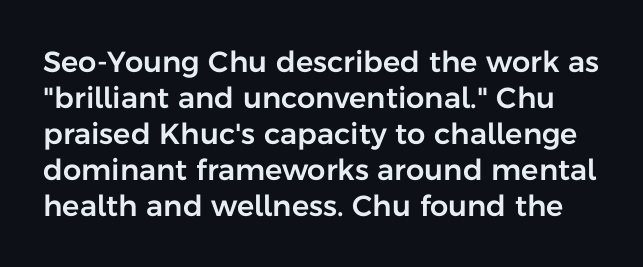
Here the designer chose a conventional face with non-uniform glyph widths. Descenders are the only things crossing below the line. A typesetter would label this face a sans. Characters remain perfectly vertical along every line. You could call the tracking neutral — neither tight nor loose.
